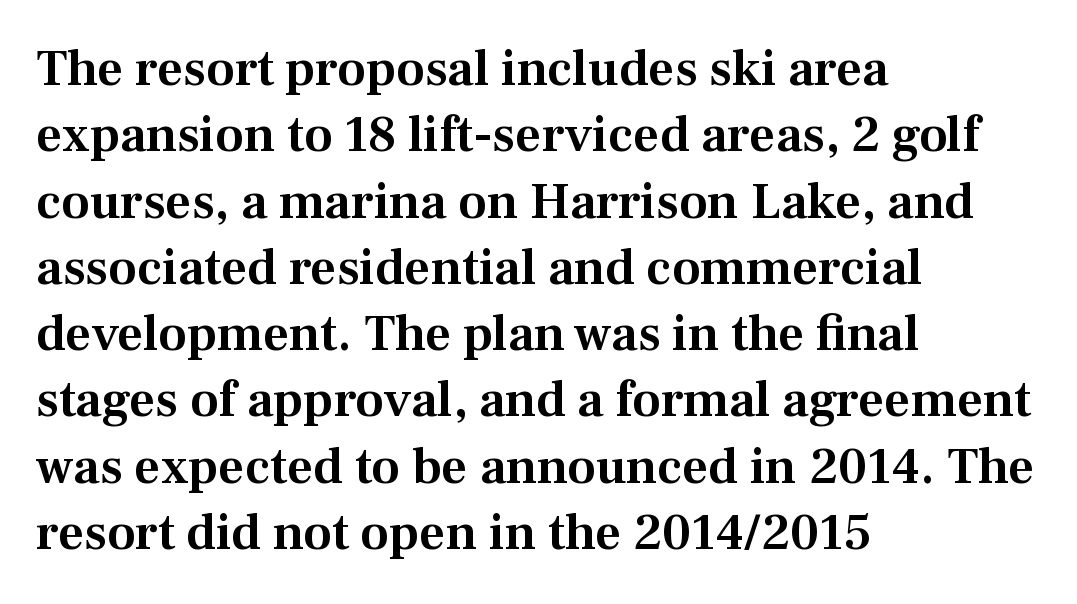
The image shows 51 px serif type, upright; set left-aligned, normal line spacing (1.3x), normal letter spacing, not underlined; medium stroke contrast and a medium x-height.
